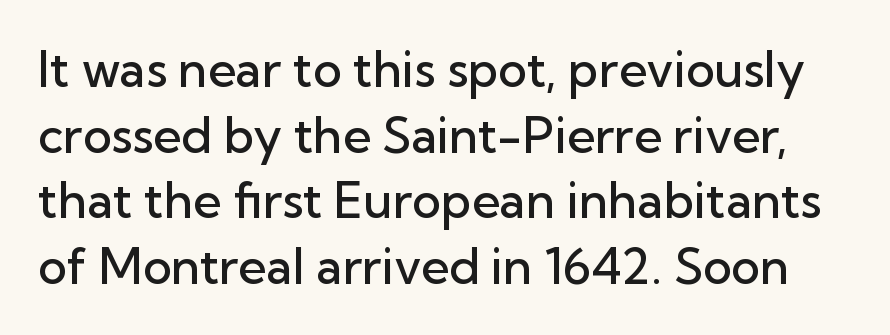
{"serif": "no", "italic": "no", "bold": "semi", "weight": "semibold", "width": "normal", "stroke_contrast": "low", "x_height": "medium", "monospaced": "no", "underline": "no", "line_spacing": "normal", "line_spacing_ratio": 1.34, "letter_spacing": "normal", "letter_spacing_em": 0.0, "glyph_px": 49}
